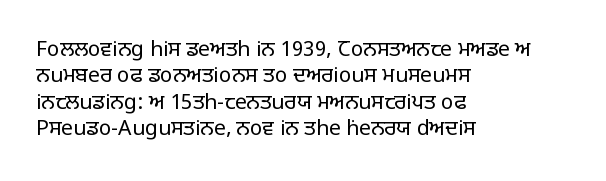
Q: Is the text bold? A: No.
Q: Is the text italic (slanted)? A: No, it is upright.
Q: Is the text underlined? A: No.
Q: How is the paragraph aligned? A: Left-aligned.
Q: Is the spacing between letters normal or unusually wide? A: Normal.
Q: Is the spacing between lines tight, normal or loose? A: Normal.
